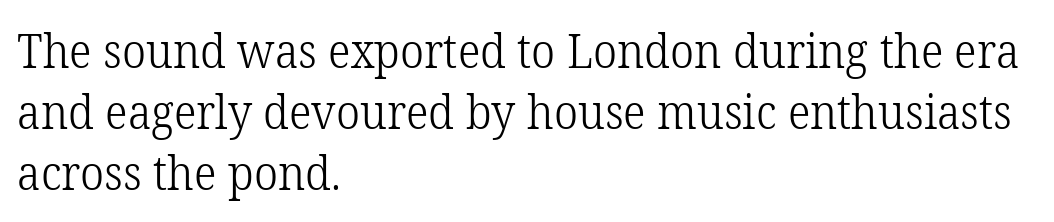
Think of a printed novel: that variable character pitch is what you see here. Stem width sits at or under what a default text font uses. The vertical gap from one line to the next is medium. Little horizontal feet cap the strokes, marking this as serif type. Short and long lines alike share a common starting point at left.
